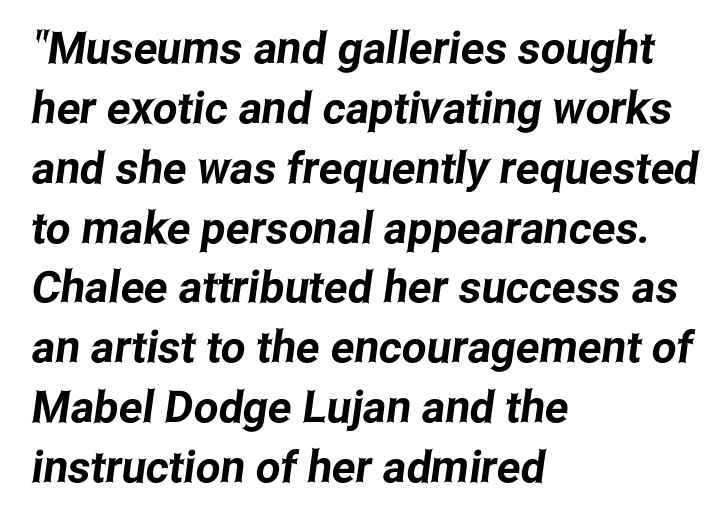
{"serif": "no", "width": "condensed", "stroke_contrast": "low", "x_height": "medium", "monospaced": "no", "underline": "no", "align": "left", "line_spacing": "normal", "line_spacing_ratio": 1.36, "letter_spacing": "normal", "letter_spacing_em": 0.0, "glyph_px": 44}
